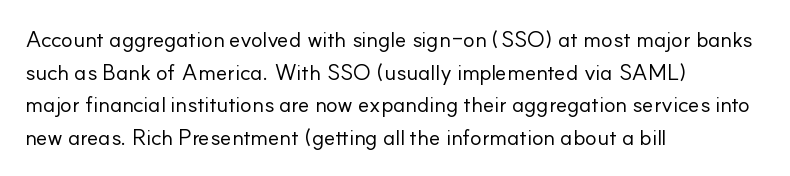
Q: Is the text bold? A: No.
Q: Is the text italic (slanted)? A: No, it is upright.
Q: Is the text underlined? A: No.
Q: How is the paragraph aligned? A: Left-aligned.
Q: Is the spacing between letters normal or unusually wide? A: Normal.
Q: Is the spacing between lines tight, normal or loose? A: Normal.
